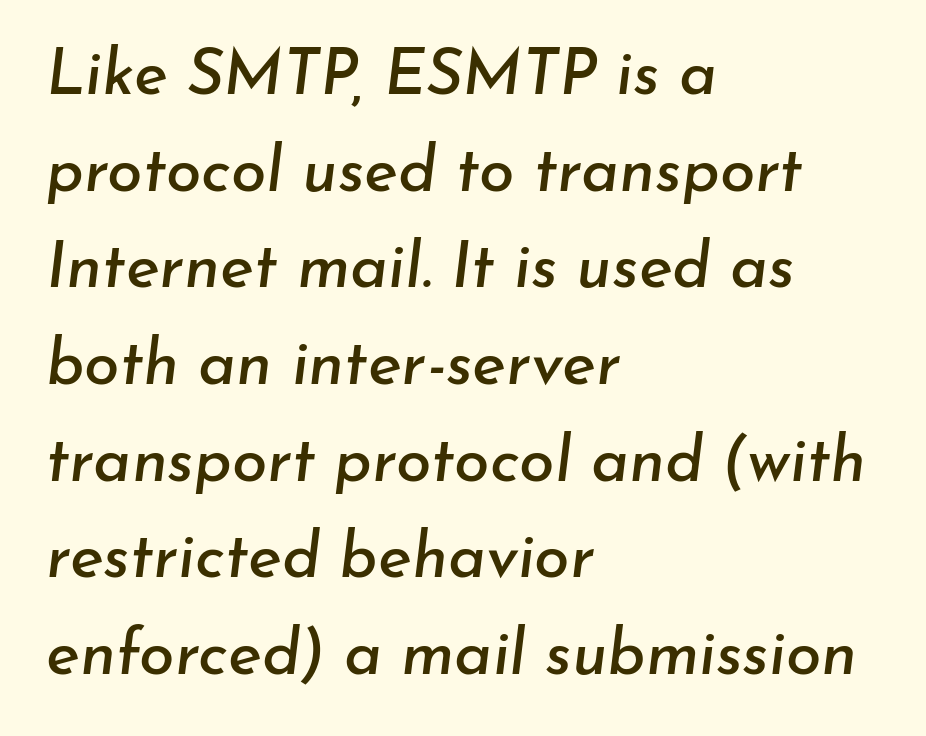
The image shows 64 px text type, italic (leaning right); set left-aligned, normal line spacing (1.51x), normal letter spacing, not underlined; low stroke contrast and a small x-height.
